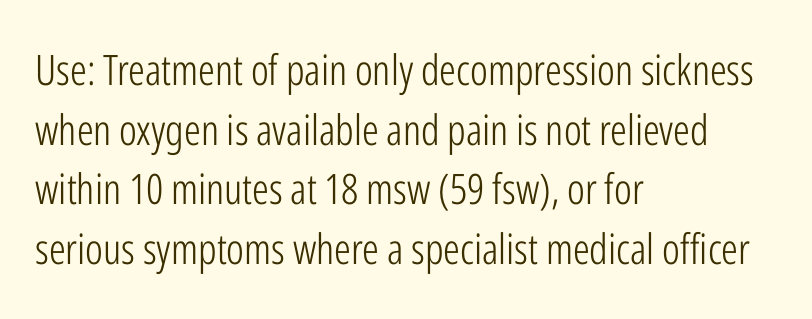
Stem width sits at or under what a default text font uses. Students, note that the glyphs here touch the page at normal intervals. Nope, no serifs anywhere on these letters. Normally led — the rows are evenly, conventionally spaced. Horizontally, the lines are justified to the leading edge only. A bare baseline throughout the passage.
